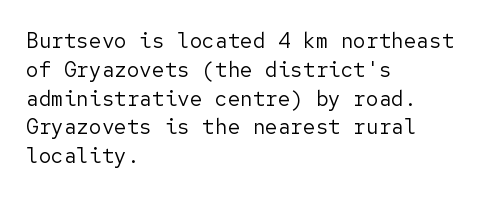
Each new line begins a customary step beneath the previous one. Stems here are at most as thick as an everyday book face. Words appear dense and cohesive because spacing is normal. Descenders hang freely into open space. The axis of the letterforms is exactly vertical.
